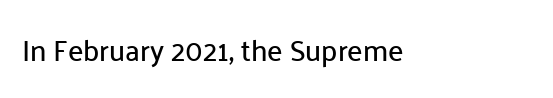
The image shows 29 px sans-serif type, upright; set left-aligned, normal letter spacing, not underlined; low stroke contrast and a medium x-height.
